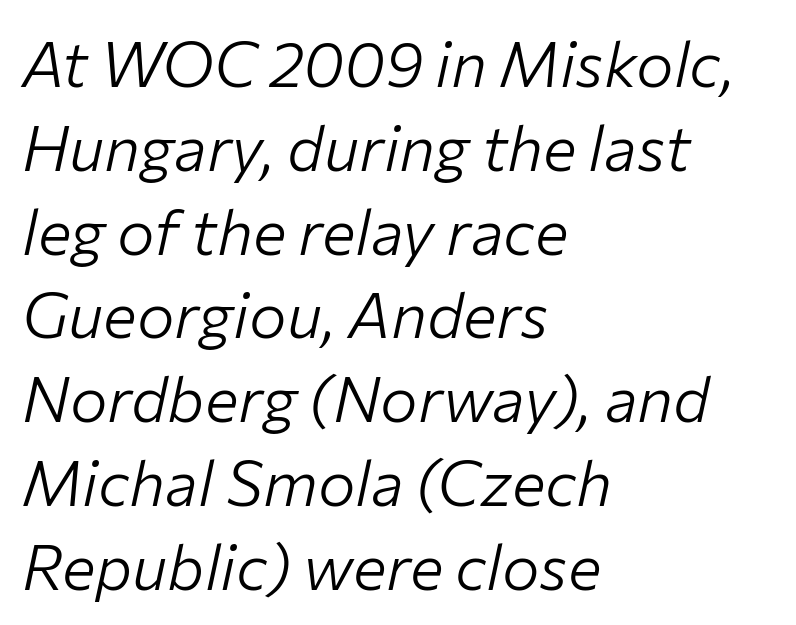
The image shows 63 px light type, italic (leaning right); set left-aligned, normal line spacing (1.33x), normal letter spacing, not underlined; low stroke contrast and a medium x-height.
